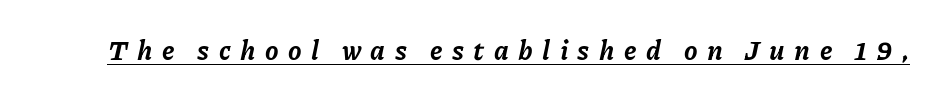
Q: Is the text bold? A: Yes.
Q: Is the text italic (slanted)? A: Yes, it leans right by about 11 degrees.
Q: Is the text underlined? A: Yes.
Q: Is the spacing between letters normal or unusually wide? A: Unusually wide.
